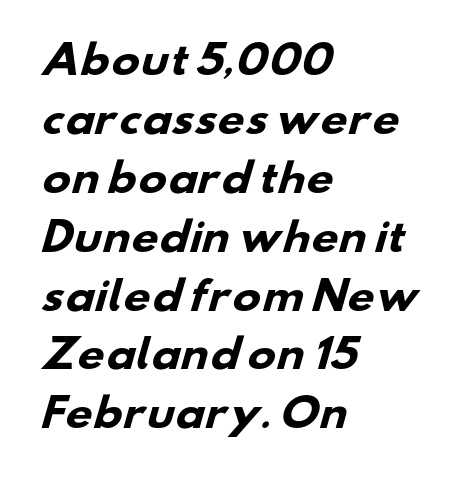
Q: Is the text bold? A: Yes.
Q: Is the typeface a serif or a sans-serif typeface? A: Sans-serif.
Q: Is the text underlined? A: No.
Q: How is the paragraph aligned? A: Left-aligned.
Q: Is the spacing between letters normal or unusually wide? A: Normal.
Q: Is the spacing between lines tight, normal or loose? A: Normal.
Q: Width (condensed, normal, or wide)? A: Wide.
Q: Stroke contrast? A: Low.
Q: x-height? A: Small.
Q: Monospaced? A: No.
